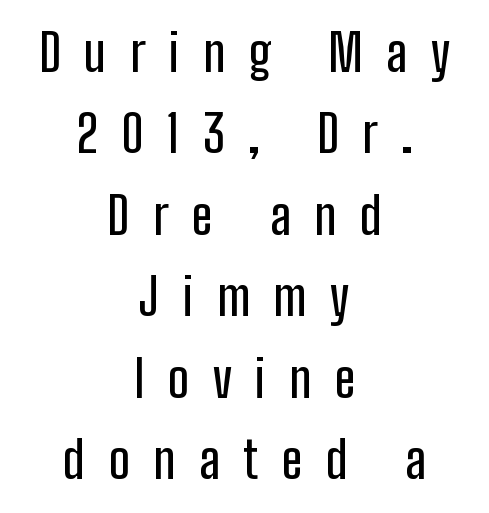
Q: Is the text italic (slanted)? A: No, it is upright.
Q: Is the typeface a serif or a sans-serif typeface? A: Sans-serif.
Q: Is the text underlined? A: No.
Q: How is the paragraph aligned? A: Centered.
Q: Is the spacing between letters normal or unusually wide? A: Unusually wide.
Q: Is the spacing between lines tight, normal or loose? A: Normal.
Q: Width (condensed, normal, or wide)? A: Condensed.
Q: Stroke contrast? A: Low.
Q: x-height? A: Medium.
Q: Monospaced? A: No.
